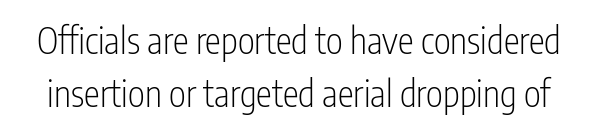
{"serif": "no", "italic": "no", "bold": "no", "weight": "light", "width": "condensed", "stroke_contrast": "low", "x_height": "medium", "monospaced": "no", "underline": "no", "line_spacing": "normal", "line_spacing_ratio": 1.48, "letter_spacing": "normal", "letter_spacing_em": 0.0, "glyph_px": 36}
